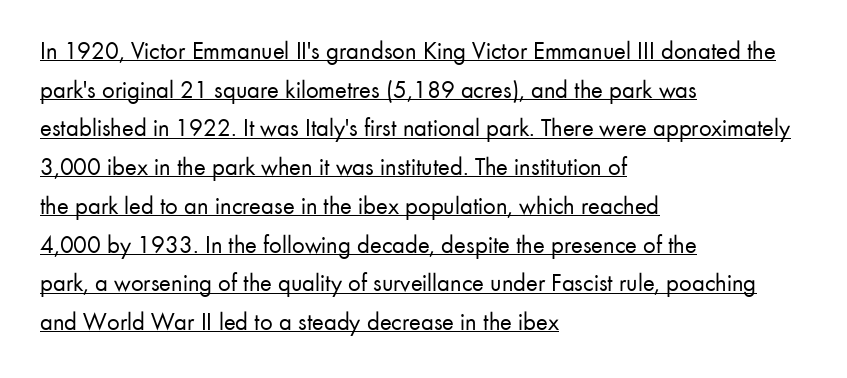
Every stem runs plumb, perpendicular to the baseline. The passage shown is not bold in any degree. Decoration check: the copy is underlined. Spacing between characters is what you'd get straight out of the box. Interline gaps are of average width in this sample.
